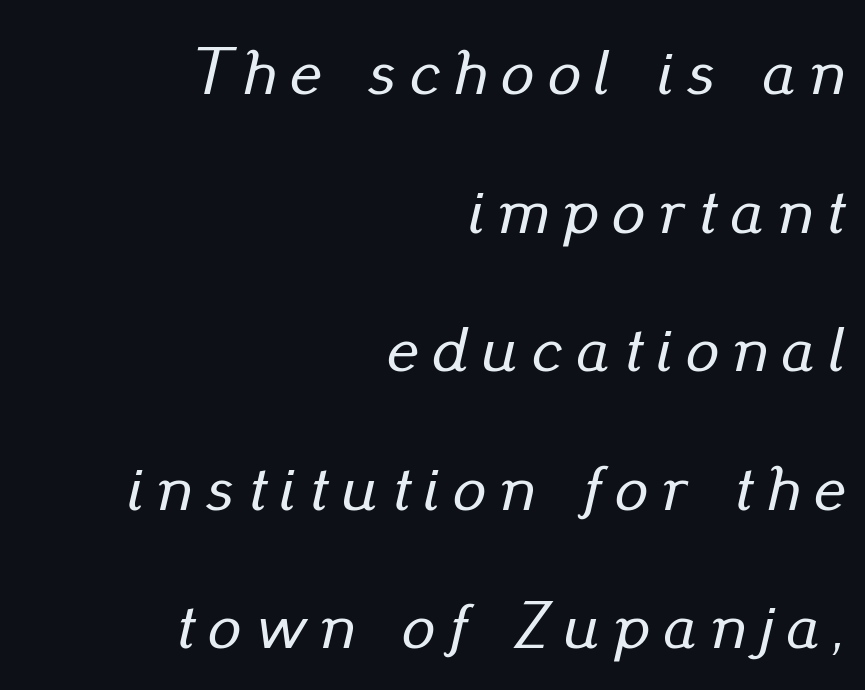
There is plenty of visible air inserted between adjacent glyphs. The zone under the glyphs is completely vacant. Note the varied advance widths — an 'i' is clearly narrower than an 'm'. Every row of glyphs terminates at an identical x-position on the right. Vertically, the passage feels expansive, rows floating well apart.
